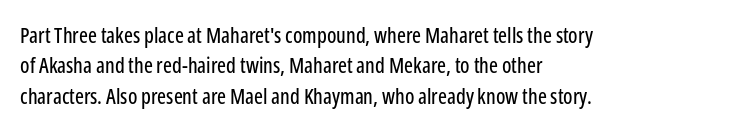
Q: Is the text italic (slanted)? A: No, it is upright.
Q: Is the text underlined? A: No.
Q: How is the paragraph aligned? A: Left-aligned.
Q: Is the spacing between letters normal or unusually wide? A: Normal.
Q: Is the spacing between lines tight, normal or loose? A: Normal.
